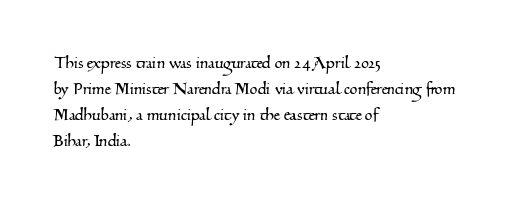
Q: Is the text underlined? A: No.
Q: How is the paragraph aligned? A: Left-aligned.
Q: Is the spacing between letters normal or unusually wide? A: Normal.
Q: Is the spacing between lines tight, normal or loose? A: Normal.
